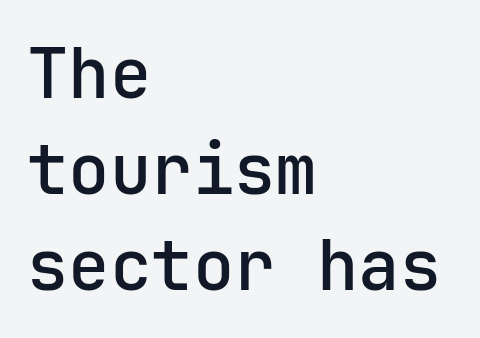
The image shows 69 px semibold sans-serif type, upright; set left-aligned, normal line spacing (1.39x), normal letter spacing, not underlined; low stroke contrast and a medium x-height.
